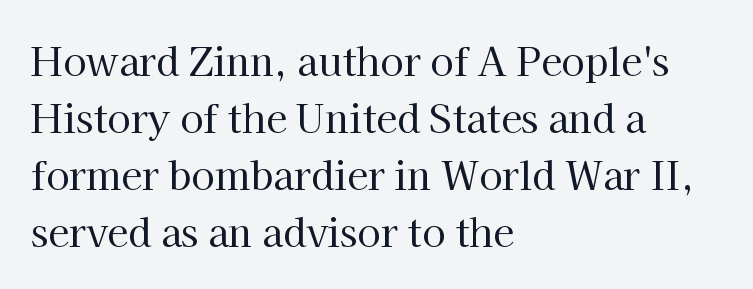
The image shows 38 px regular-weight serif type, upright; set left-aligned, normal line spacing (1.5x), normal letter spacing, not underlined; high stroke contrast and a medium x-height.
